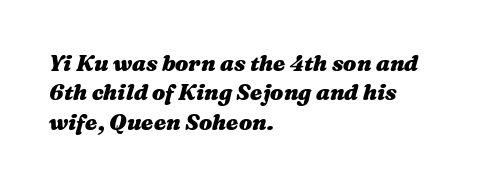
The image shows 22 px bold type, italic (leaning right); set left-aligned, normal line spacing (1.34x), normal letter spacing, not underlined.
